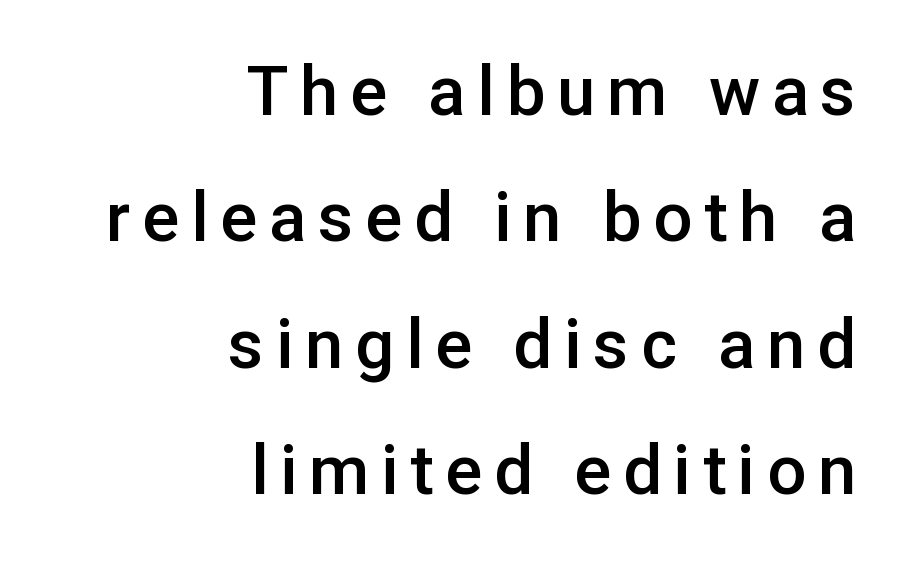
{"serif": "no", "italic": "no", "bold": "semi", "weight": "semibold", "width": "normal", "stroke_contrast": "low", "x_height": "medium", "monospaced": "no", "underline": "no", "align": "right", "line_spacing_ratio": 1.83, "glyph_px": 69}
